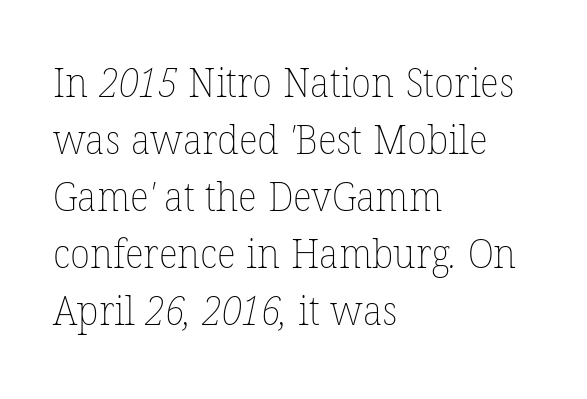
The ragged edge is on the right, which tells us the setting is flush left. The letters advance in unequal steps, a hallmark of proportional type. Check the space under the baseline: it is left empty. This sample uses plain, unmodified letter spacing. This reads as an unemphasized weight, regular at the heaviest.
